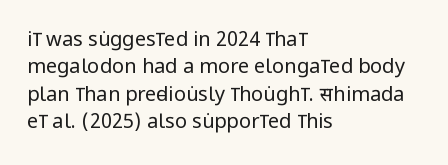
Caption: standard tracking, unaltered. Alignment: flush left. Line spacing here is normal. Weight: not bold — regular or lighter.
